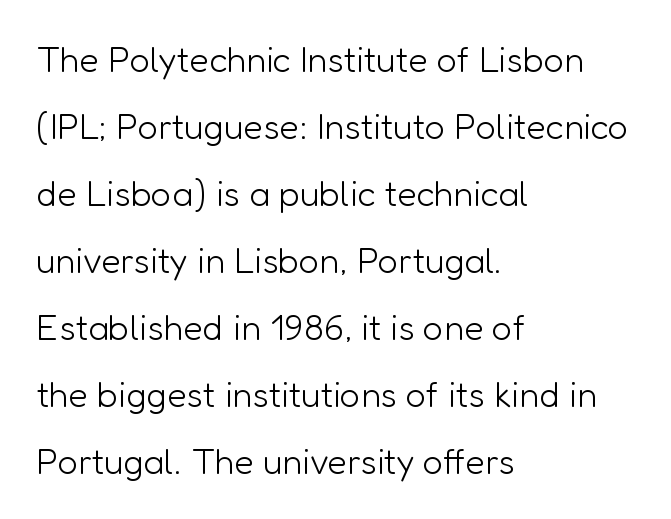
Q: Is the text bold? A: No.
Q: Is the text italic (slanted)? A: No, it is upright.
Q: Is the typeface a serif or a sans-serif typeface? A: Sans-serif.
Q: Is the text underlined? A: No.
Q: How is the paragraph aligned? A: Left-aligned.
Q: Is the spacing between letters normal or unusually wide? A: Normal.
Q: Width (condensed, normal, or wide)? A: Normal.
Q: Stroke contrast? A: Low.
Q: x-height? A: Medium.
Q: Monospaced? A: No.
